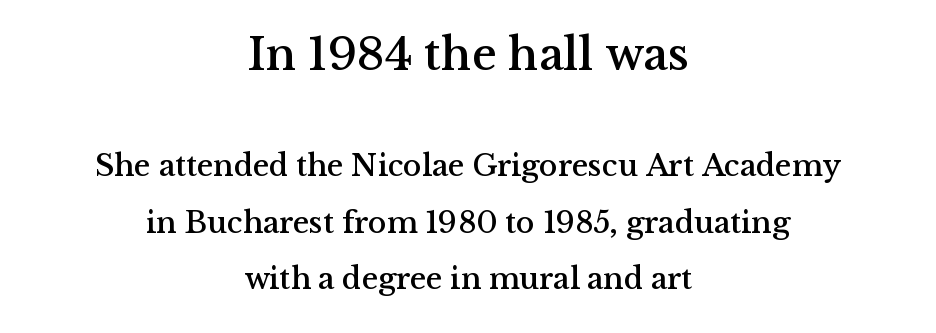
Q: Is the text italic (slanted)? A: No, it is upright.
Q: Is the typeface a serif or a sans-serif typeface? A: Serif.
Q: Is the text underlined? A: No.
Q: How is the paragraph aligned? A: Centered.
Q: Is the spacing between letters normal or unusually wide? A: Normal.
Q: Which block of text is set in a larger size, the first (top) or the second (bottom)? A: The first (top) one.
Q: Width (condensed, normal, or wide)? A: Normal.
Q: Stroke contrast? A: Medium.
Q: x-height? A: Medium.
Q: Monospaced? A: No.
